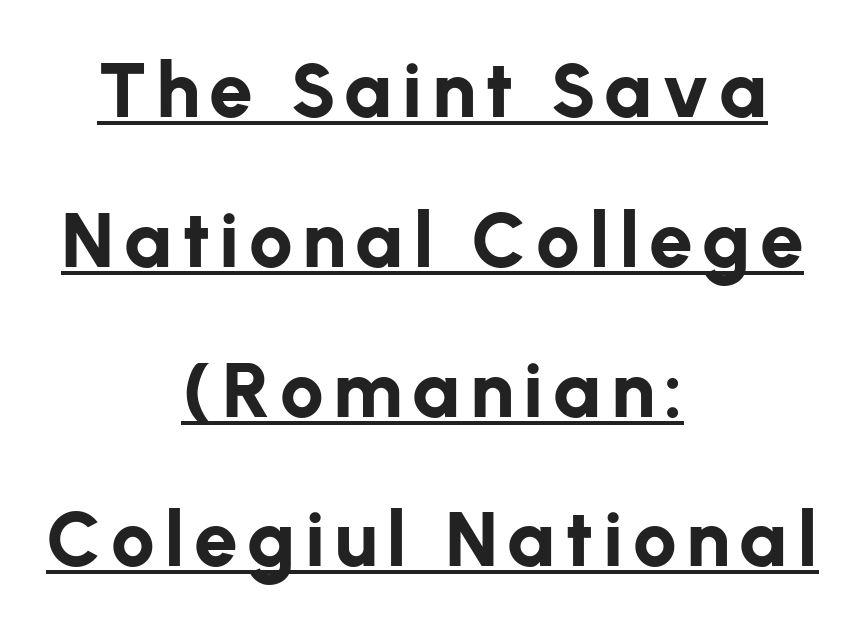
{"serif": "no", "italic": "no", "bold": "yes", "weight": "bold", "width": "normal", "stroke_contrast": "low", "x_height": "medium", "monospaced": "no", "underline": "yes", "align": "center", "line_spacing": "loose", "line_spacing_ratio": 1.92, "glyph_px": 78}
